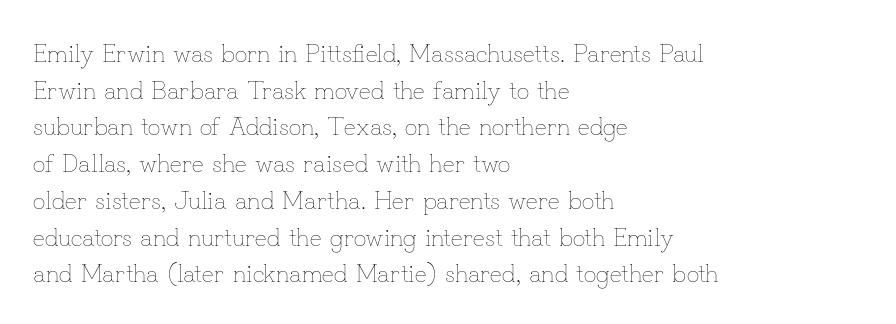
Weight: in the light-to-regular range. In CSS terms this would be text-align: left. The letters stand straight up with perfectly vertical stems. Each new line begins a customary step beneath the previous one. Characters follow at the spacing the type designer built in.
